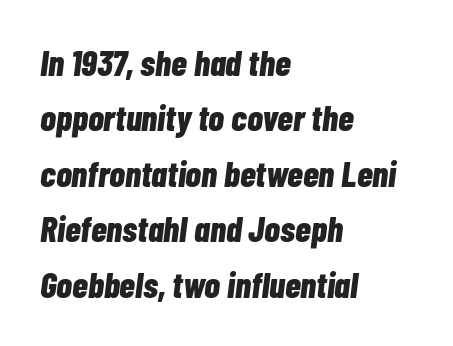
Interline gaps are of average width in this sample. Descender tails drop into unmarked territory. Typesetter's note: full bold, strokes at maximum text heaviness. These lines are rendered in a variable-pitch font. The whole block is typeset with a tilt. The rag falls on the right side of this text block.
